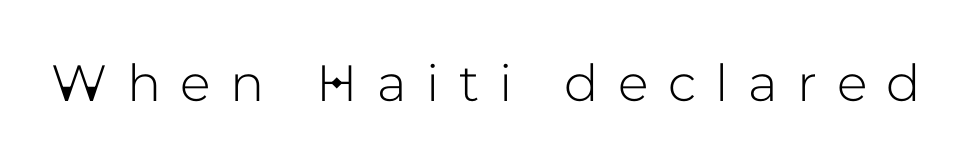
{"serif": "no", "italic": "no", "width": "normal", "stroke_contrast": "low", "x_height": "medium", "monospaced": "no", "underline": "no", "letter_spacing": "wide", "letter_spacing_em": 0.38, "glyph_px": 51}
